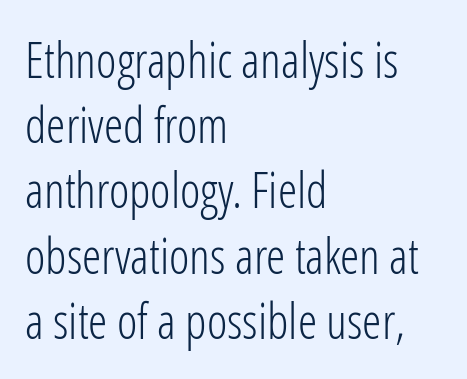
{"serif": "no", "italic": "no", "bold": "no", "weight": "light", "width": "condensed", "stroke_contrast": "low", "x_height": "medium", "monospaced": "no", "underline": "no", "align": "left", "line_spacing": "normal", "line_spacing_ratio": 1.33, "letter_spacing": "normal", "letter_spacing_em": 0.0, "glyph_px": 49}
